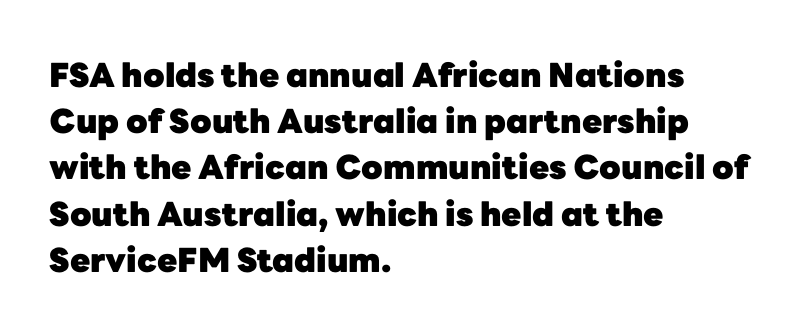
Q: Is the text bold? A: Yes.
Q: Is the text italic (slanted)? A: No, it is upright.
Q: Is the typeface a serif or a sans-serif typeface? A: Sans-serif.
Q: Is the text underlined? A: No.
Q: How is the paragraph aligned? A: Left-aligned.
Q: Is the spacing between letters normal or unusually wide? A: Normal.
Q: Is the spacing between lines tight, normal or loose? A: Normal.
Q: Width (condensed, normal, or wide)? A: Normal.
Q: Stroke contrast? A: Low.
Q: x-height? A: Medium.
Q: Monospaced? A: No.
